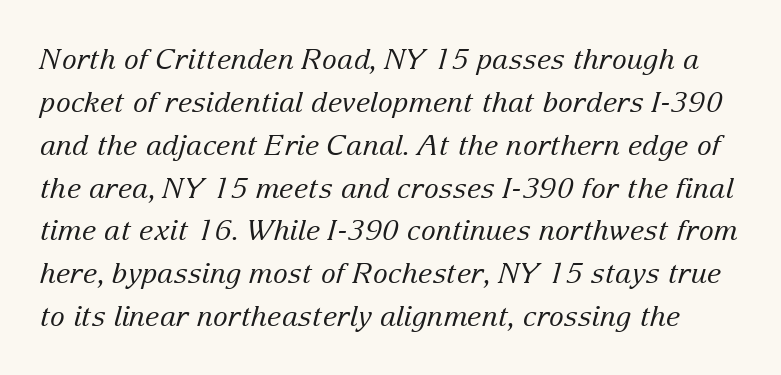
Q: Is the text bold? A: No.
Q: Is the text italic (slanted)? A: Yes, it leans right by about 15 degrees.
Q: Is the typeface a serif or a sans-serif typeface? A: Serif.
Q: Is the text underlined? A: No.
Q: Is the spacing between letters normal or unusually wide? A: Normal.
Q: Is the spacing between lines tight, normal or loose? A: Normal.
Q: Width (condensed, normal, or wide)? A: Normal.
Q: Stroke contrast? A: Low.
Q: x-height? A: Medium.
Q: Monospaced? A: No.
